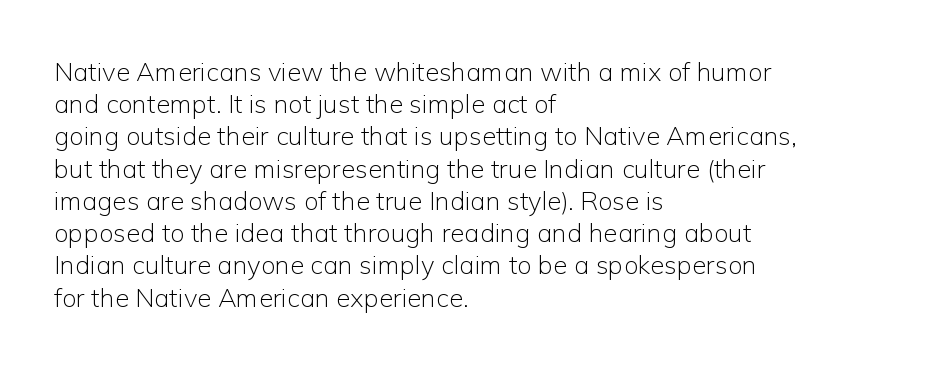
{"italic": "no", "bold": "no", "underline": "no", "align": "left", "line_spacing_ratio": 1.24, "letter_spacing": "normal", "letter_spacing_em": 0.0, "glyph_px": 26}
